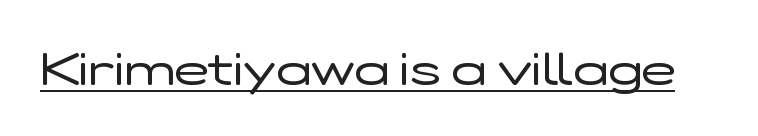
{"serif": "no", "italic": "no", "bold": "no", "weight": "regular", "width": "wide", "stroke_contrast": "low", "x_height": "medium", "monospaced": "no", "underline": "yes", "letter_spacing": "normal", "letter_spacing_em": 0.0, "glyph_px": 46}
